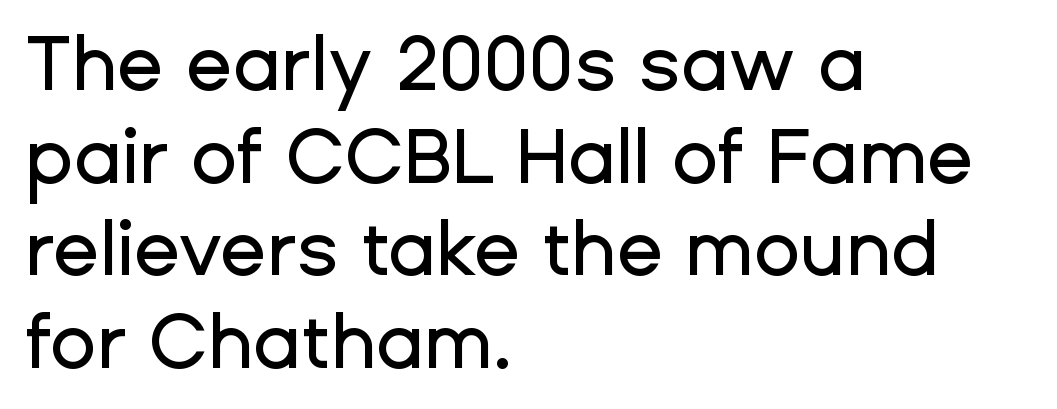
Layout note: lines flush left. The passage shown is typed in a proportional face where columns would drift. Honestly, the letter spacing is just normal — you wouldn't notice it. Ascenders rise straight up at ninety degrees. Bare-footed words on every line. The glyphs in this specimen are sans serif.
